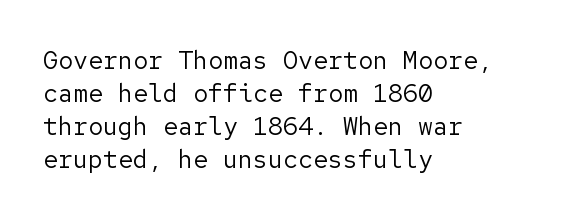
Q: Is the text bold? A: No.
Q: Is the text italic (slanted)? A: No, it is upright.
Q: Is the text underlined? A: No.
Q: How is the paragraph aligned? A: Left-aligned.
Q: Is the spacing between letters normal or unusually wide? A: Normal.
Q: Is the spacing between lines tight, normal or loose? A: Normal.
